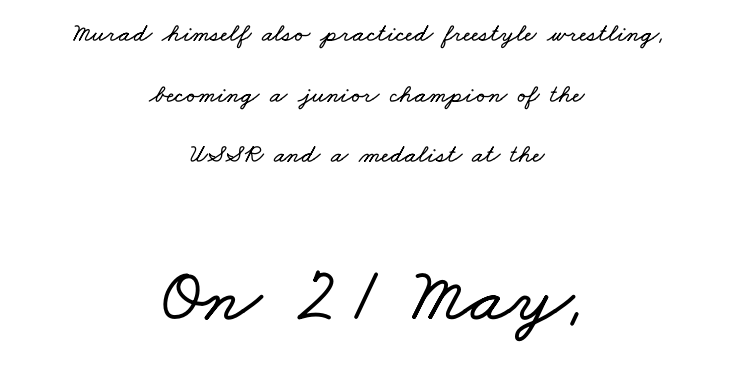
The image shows 77 px wide type; set centered, loose line spacing (2.33x), normal letter spacing, not underlined; the second (bottom) block is 2.96x larger; low stroke contrast and a small x-height.
